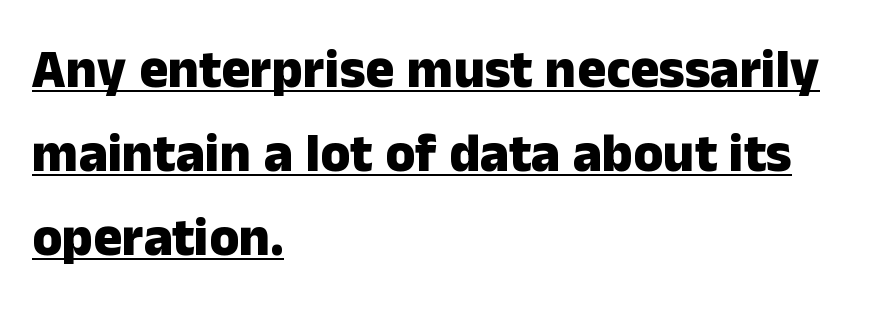
{"serif": "no", "italic": "no", "bold": "yes", "weight": "heavy", "width": "normal", "stroke_contrast": "low", "x_height": "medium", "monospaced": "no", "underline": "yes", "align": "left", "line_spacing": "normal", "line_spacing_ratio": 1.56, "letter_spacing": "normal", "letter_spacing_em": 0.0, "glyph_px": 54}
